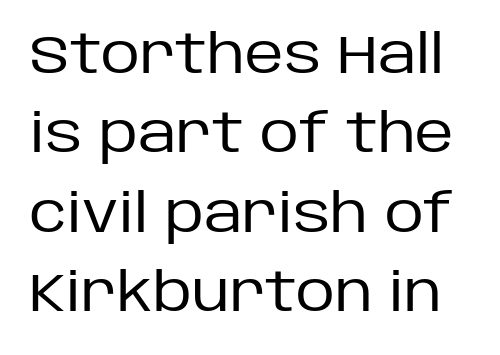
The image shows 54 px regular-weight sans-serif type, upright; set normal line spacing (1.47x), normal letter spacing, not underlined; low stroke contrast and a large x-height.
